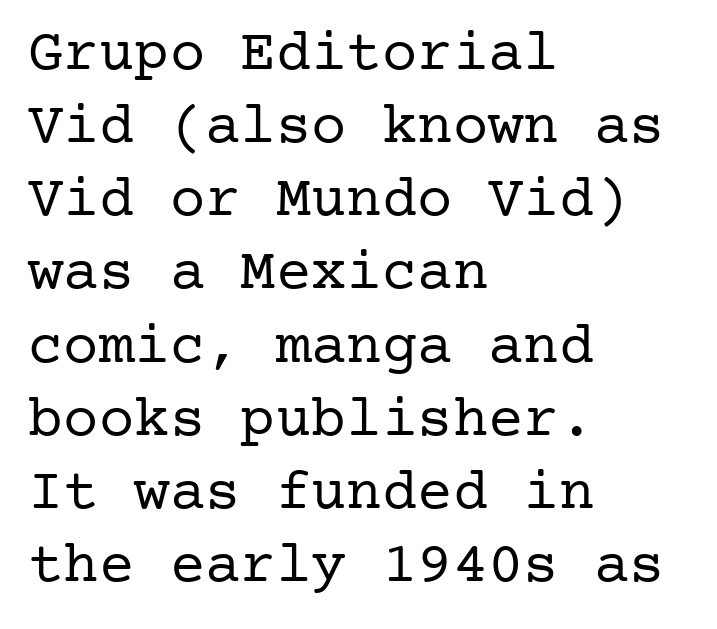
Q: Is the text bold? A: No.
Q: Is the text italic (slanted)? A: No, it is upright.
Q: Is the typeface a serif or a sans-serif typeface? A: Serif.
Q: Is the text underlined? A: No.
Q: How is the paragraph aligned? A: Left-aligned.
Q: Is the spacing between letters normal or unusually wide? A: Normal.
Q: Width (condensed, normal, or wide)? A: Normal.
Q: Stroke contrast? A: Low.
Q: x-height? A: Medium.
